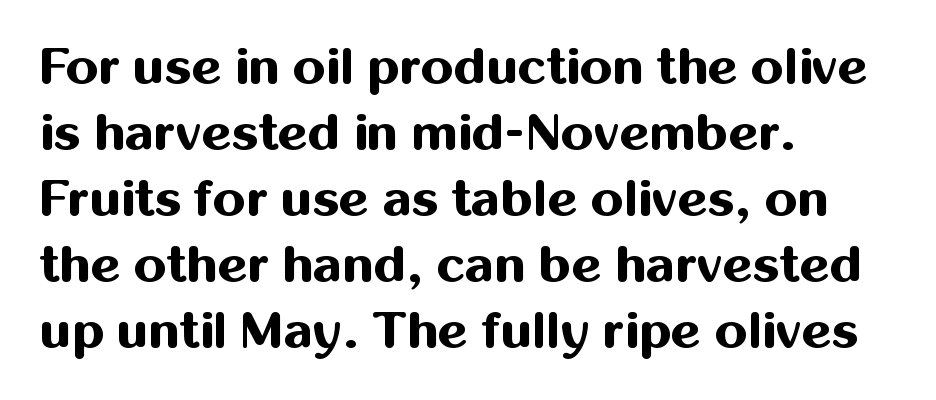
The image shows 52 px bold sans-serif type, upright; set left-aligned, normal line spacing (1.27x), normal letter spacing, not underlined; medium stroke contrast and a medium x-height.
